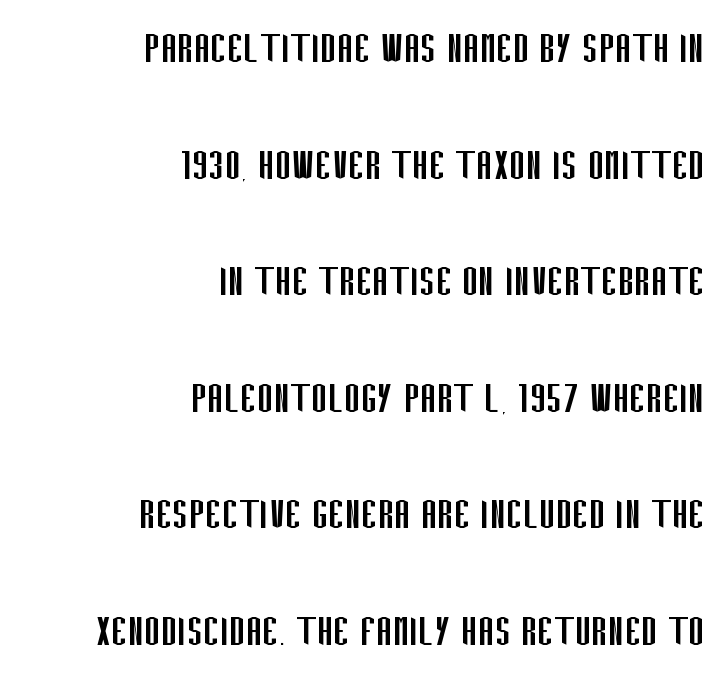
Q: Is the text bold? A: No.
Q: Is the text italic (slanted)? A: No, it is upright.
Q: Is the typeface a serif or a sans-serif typeface? A: Sans-serif.
Q: Is the text underlined? A: No.
Q: How is the paragraph aligned? A: Right-aligned.
Q: Is the spacing between letters normal or unusually wide? A: Normal.
Q: Is the spacing between lines tight, normal or loose? A: Loose.
Q: Width (condensed, normal, or wide)? A: Condensed.
Q: Stroke contrast? A: Low.
Q: x-height? A: Large.
Q: Monospaced? A: No.
